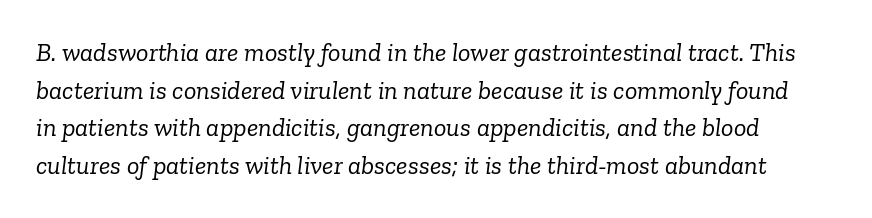
The leading is moderate, giving the passage an even texture. Slant detected: the letters are inclined. Is this a heavy cut? Hardly; it is regular or lighter. Nobody touched the tracking dial on this one.
